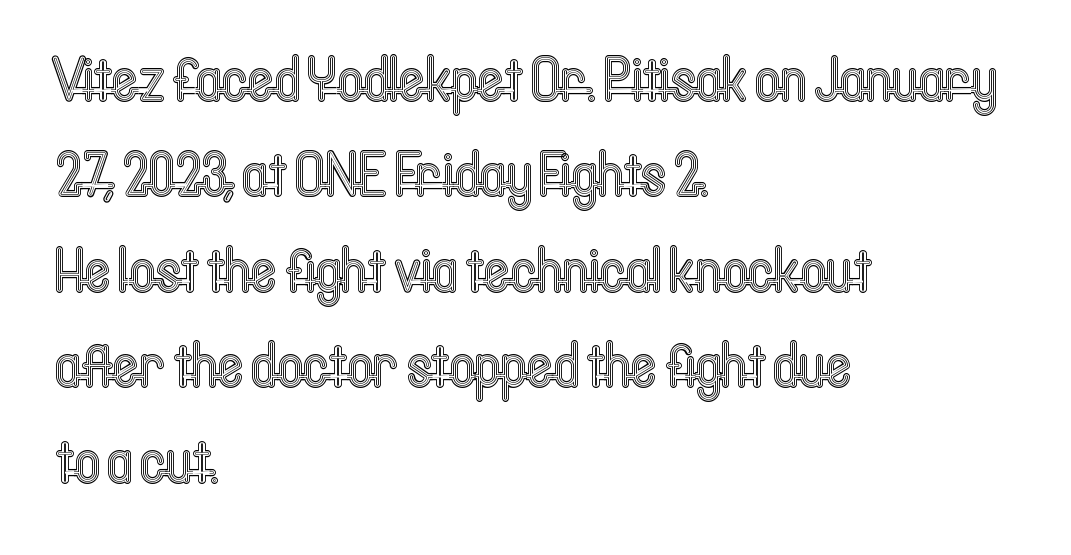
The face used here is proportionally spaced, like ordinary book or web type. Line starts are locked; line ends wander. This rendering leaves character spacing at its baseline value. Check the space under the baseline: it is left empty.
